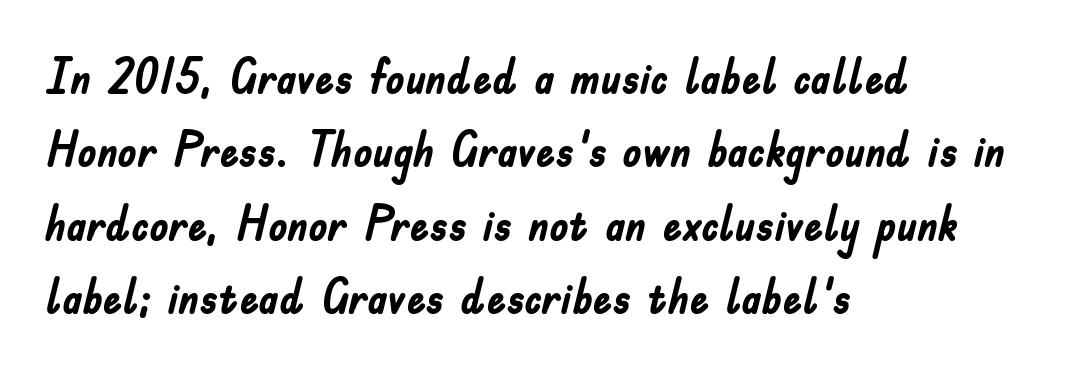
Q: Is the text bold? A: Yes.
Q: Is the text italic (slanted)? A: Yes.
Q: Is the typeface a serif or a sans-serif typeface? A: Sans-serif.
Q: Is the text underlined? A: No.
Q: How is the paragraph aligned? A: Left-aligned.
Q: Is the spacing between letters normal or unusually wide? A: Normal.
Q: Is the spacing between lines tight, normal or loose? A: Normal.
Q: Width (condensed, normal, or wide)? A: Condensed.
Q: Stroke contrast? A: Low.
Q: x-height? A: Small.
Q: Monospaced? A: No.
